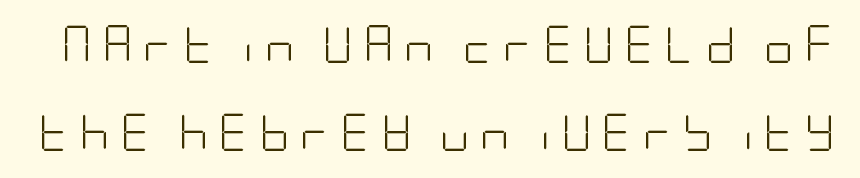
{"serif": "no", "italic": "no", "bold": "no", "weight": "light", "width": "condensed", "stroke_contrast": "low", "x_height": "large", "underline": "no", "line_spacing": "loose", "line_spacing_ratio": 2.38, "letter_spacing": "wide", "letter_spacing_em": 0.28, "glyph_px": 37}
